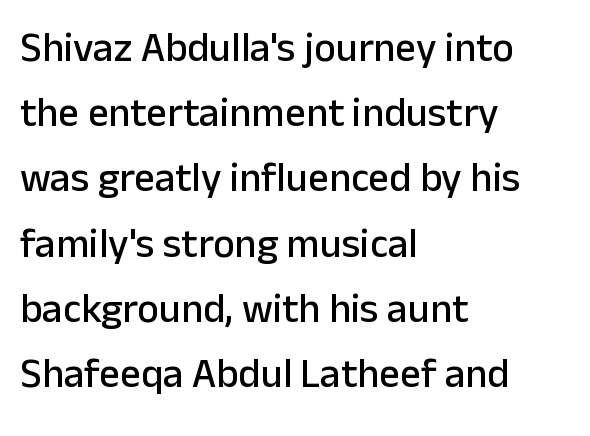
Tall strokes in this sample are plumb rather than angled. Does the leading feel generous? No, just average. Character widths vary here, with narrow letters taking less room than wide ones. Caption: multi-line text, flush left, ragged right. Lines of text with bare space underneath.
